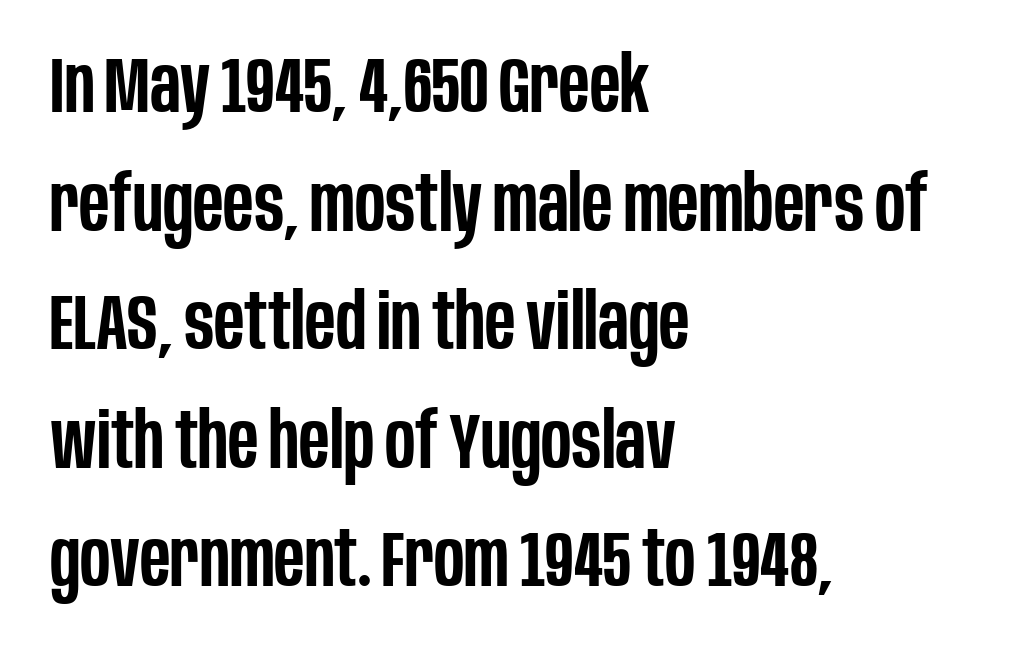
Q: Is the text bold? A: Semi-bold.
Q: Is the text italic (slanted)? A: No, it is upright.
Q: Is the typeface a serif or a sans-serif typeface? A: Sans-serif.
Q: Is the text underlined? A: No.
Q: How is the paragraph aligned? A: Left-aligned.
Q: Is the spacing between letters normal or unusually wide? A: Normal.
Q: Is the spacing between lines tight, normal or loose? A: Normal.
Q: Width (condensed, normal, or wide)? A: Condensed.
Q: Stroke contrast? A: Low.
Q: x-height? A: Large.
Q: Monospaced? A: No.
